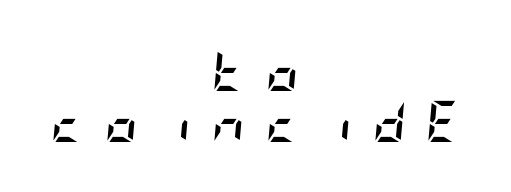
The image shows 41 px semibold, condensed type, italic (leaning right); set centered, line spacing 1.24x, unusually wide letter spacing (+0.49 em), not underlined; low stroke contrast and a large x-height.
